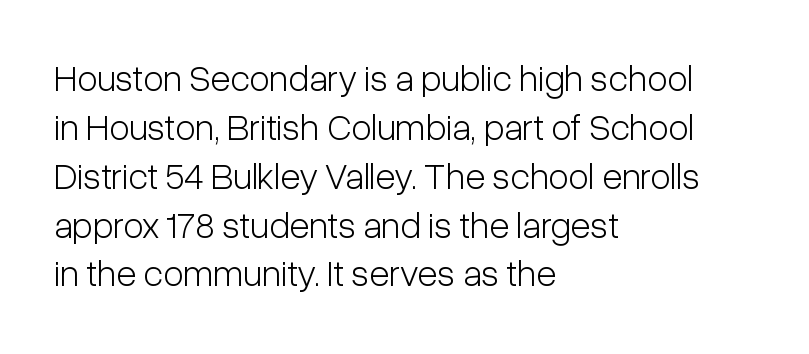
Q: Is the text bold? A: No.
Q: Is the text italic (slanted)? A: No, it is upright.
Q: Is the typeface a serif or a sans-serif typeface? A: Sans-serif.
Q: Is the text underlined? A: No.
Q: How is the paragraph aligned? A: Left-aligned.
Q: Is the spacing between letters normal or unusually wide? A: Normal.
Q: Is the spacing between lines tight, normal or loose? A: Normal.
Q: Width (condensed, normal, or wide)? A: Condensed.
Q: Stroke contrast? A: Low.
Q: x-height? A: Medium.
Q: Monospaced? A: No.
